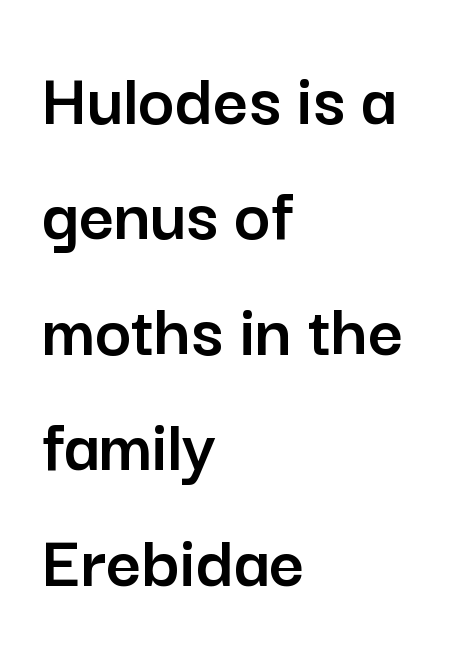
The image shows 77 px sans-serif type, upright; set left-aligned, normal line spacing (1.5x), normal letter spacing, not underlined; low stroke contrast and a medium x-height.
